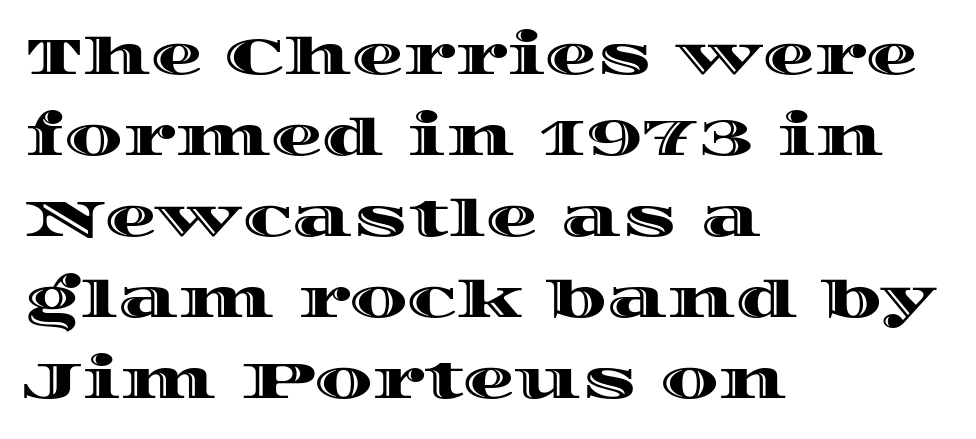
The image shows 52 px wide type, upright; set left-aligned, normal line spacing (1.56x), normal letter spacing, not underlined; a large x-height.
